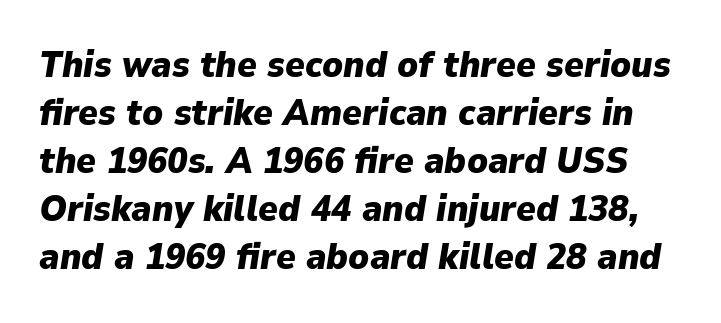
Q: Is the text bold? A: Yes.
Q: Is the text italic (slanted)? A: Yes, it leans right by about 9 degrees.
Q: Is the text underlined? A: No.
Q: Is the spacing between letters normal or unusually wide? A: Normal.
Q: Is the spacing between lines tight, normal or loose? A: Normal.
Q: Width (condensed, normal, or wide)? A: Normal.
Q: Stroke contrast? A: Low.
Q: x-height? A: Medium.
Q: Monospaced? A: No.
